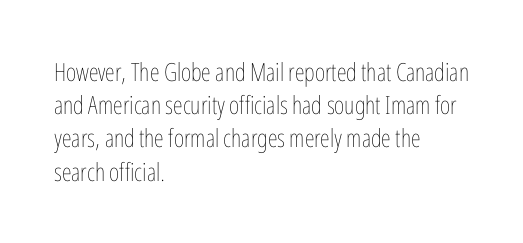
These lines sit exactly where default settings would place them. Decoration check: the copy has no underline. The typeface has the unassuming heft of standard copy or less. Horizontal alignment here is leftward, the default for most running prose.
